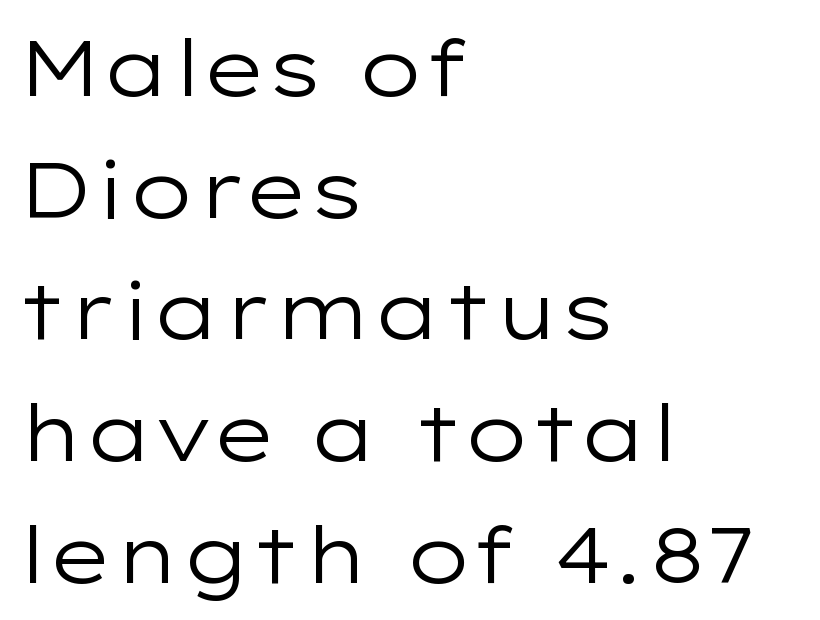
The image shows 79 px regular-weight, wide sans-serif type, upright; set left-aligned, normal line spacing (1.54x), normal letter spacing, not underlined; low stroke contrast and a medium x-height.
